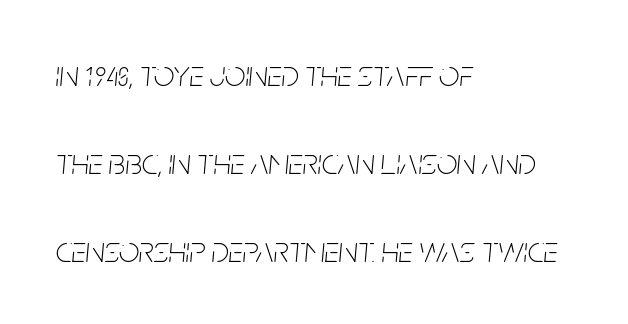
{"italic": "yes", "lean": "right", "slant_degrees": 5, "bold": "no", "weight": "thin", "width": "condensed", "stroke_contrast": "low", "x_height": "large", "monospaced": "no", "underline": "no", "align": "left", "line_spacing": "loose", "line_spacing_ratio": 2.45, "letter_spacing": "normal", "letter_spacing_em": 0.0, "glyph_px": 36}
